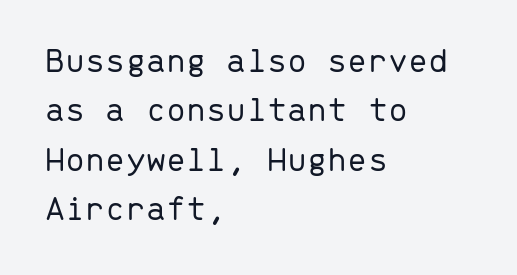
Spacing between characters is what you'd get straight out of the box. The strokes are not fattened; the text isn't bold. One glance says typical: line gaps are just what's usual. You can tell it's not italic because the verticals are truly vertical. The characters display no serif detailing; their extremities are plain.
